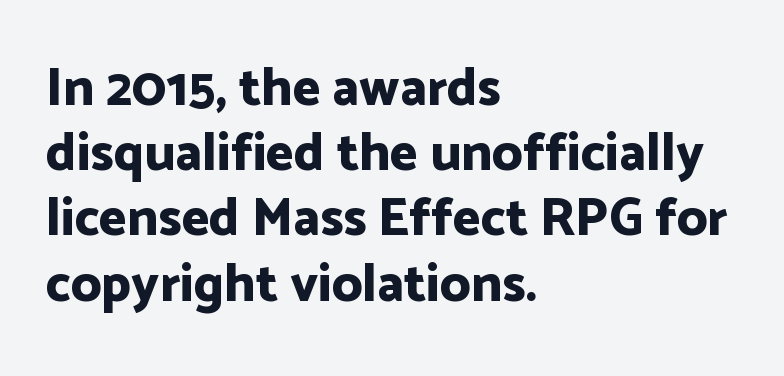
This is roman type, the default non-slanted kind. You can tell from the bare stems that sans-serif type was used. Short and long lines alike share a common starting point at left. Here the glyphs are tracked normally, forming tight word shapes.
